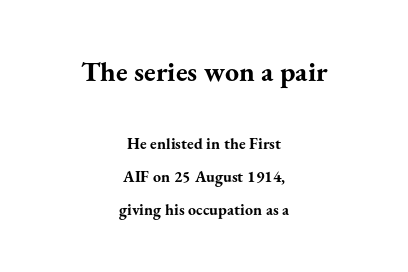
The image shows 28 px bold serif type, upright; set centered, loose line spacing (2.06x), normal letter spacing, not underlined; the first (top) block is 1.75x larger; medium stroke contrast and a small x-height.
